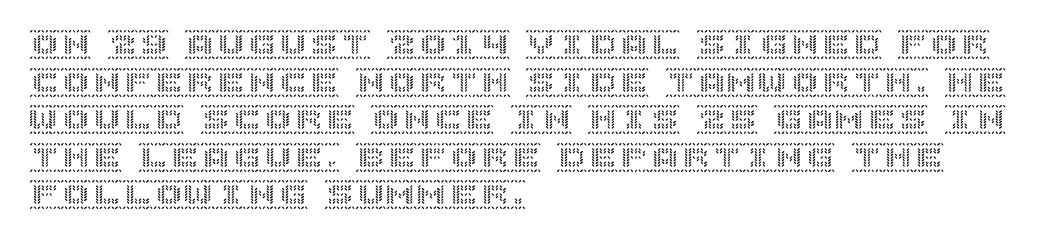
{"italic": "no", "width": "normal", "x_height": "large", "underline": "no", "align": "left", "line_spacing_ratio": 1.21, "letter_spacing": "normal", "letter_spacing_em": 0.0, "glyph_px": 31}
